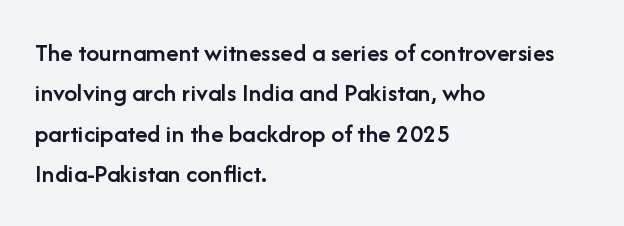
The image shows 26 px text type, upright; set left-aligned, normal line spacing (1.55x), normal letter spacing, not underlined.
